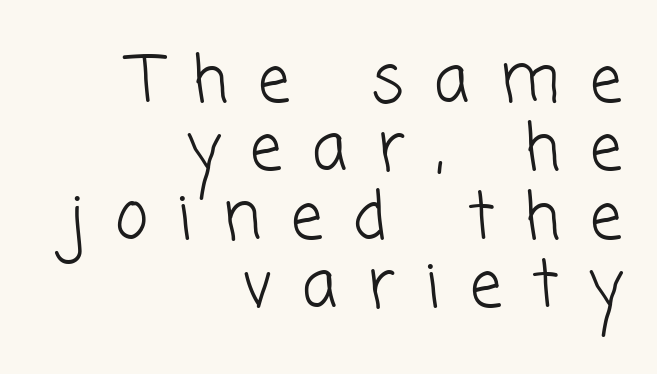
Plain, unruled lines of type. Someone cranked the tracking dial way up on this one. Baseline-to-baseline distance is barely more than the letter height. Every row of glyphs terminates at an identical x-position on the right. Note the varied advance widths — an 'i' is clearly narrower than an 'm'.
